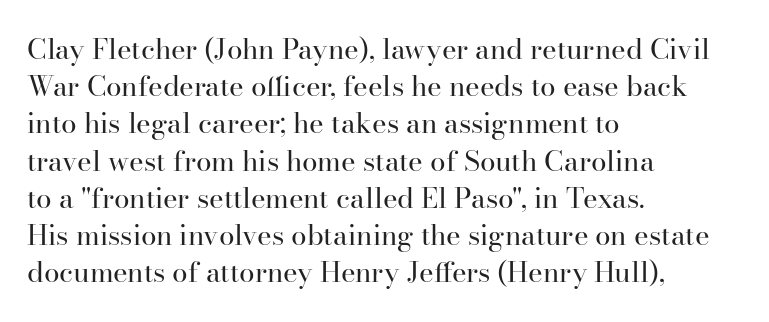
Q: Is the text bold? A: No.
Q: Is the text italic (slanted)? A: No, it is upright.
Q: Is the typeface a serif or a sans-serif typeface? A: Serif.
Q: Is the text underlined? A: No.
Q: How is the paragraph aligned? A: Left-aligned.
Q: Is the spacing between letters normal or unusually wide? A: Normal.
Q: Is the spacing between lines tight, normal or loose? A: Normal.
Q: Width (condensed, normal, or wide)? A: Normal.
Q: Stroke contrast? A: High.
Q: x-height? A: Small.
Q: Monospaced? A: No.
